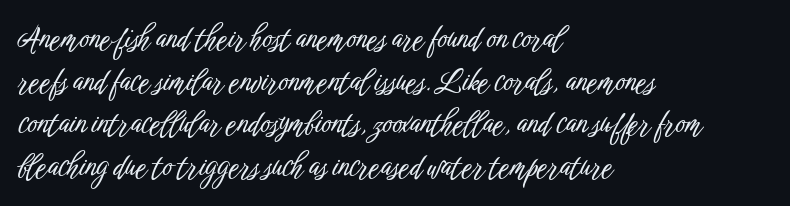
The image shows 30 px condensed sans-serif type; set left-aligned, normal line spacing (1.42x), normal letter spacing, not underlined; low stroke contrast and a medium x-height.
